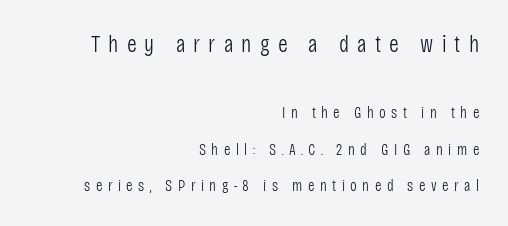
The string is rendered with underlining switched off. The weight would be labelled regular, book, light, or lighter still. Line endings align vertically; line beginnings do not. Posture: upright roman. Reading top to bottom, the characters get smaller at the block break.
